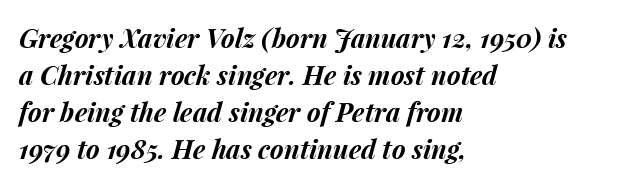
{"italic": "yes", "lean": "right", "slant_degrees": 15, "bold": "yes", "underline": "no", "align": "left", "line_spacing": "normal", "line_spacing_ratio": 1.42, "letter_spacing": "normal", "letter_spacing_em": 0.0, "glyph_px": 26}
